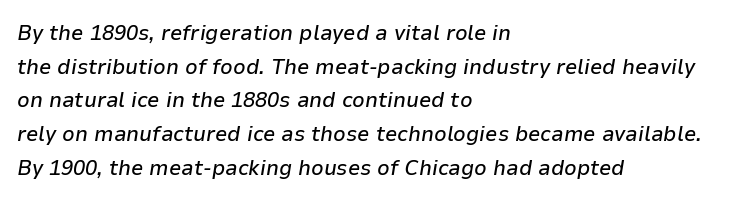
The image shows 22 px text type, italic (leaning right); set left-aligned, normal line spacing (1.53x), normal letter spacing, not underlined.
